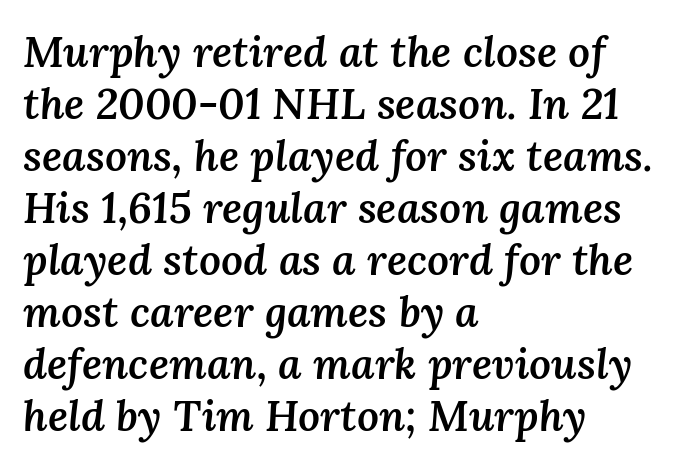
The image shows 43 px semibold type, italic (leaning right); set left-aligned, line spacing 1.21x, normal letter spacing, not underlined; medium stroke contrast and a medium x-height.
